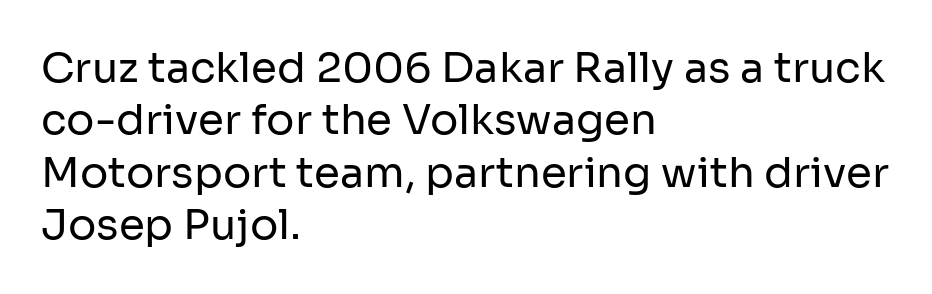
{"serif": "no", "italic": "no", "bold": "no", "weight": "regular", "width": "normal", "stroke_contrast": "low", "x_height": "medium", "monospaced": "no", "underline": "no", "align": "left", "line_spacing": "normal", "line_spacing_ratio": 1.25, "letter_spacing": "normal", "letter_spacing_em": 0.0, "glyph_px": 42}
